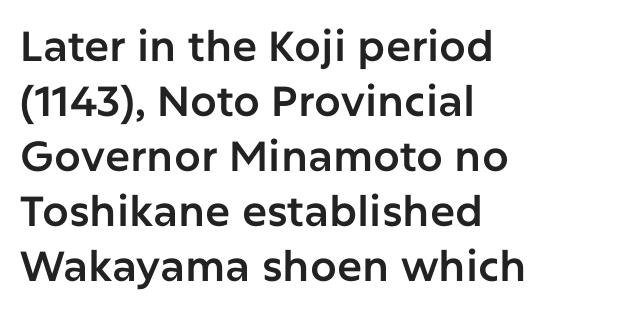
{"serif": "no", "italic": "no", "width": "normal", "stroke_contrast": "low", "x_height": "medium", "monospaced": "no", "underline": "no", "align": "left", "line_spacing": "normal", "line_spacing_ratio": 1.31, "letter_spacing": "normal", "letter_spacing_em": 0.0, "glyph_px": 42}
